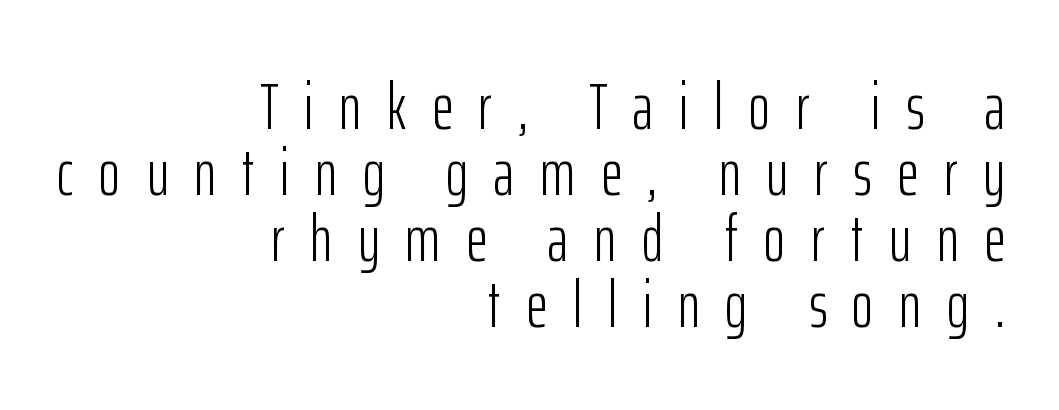
Unlike italic type, these characters show no tilt at all. Here the designer chose a conventional face with non-uniform glyph widths. Each line ends at the same right margin while the left side varies. Cramped leading. A typesetter would call this heavily tracked-out type.
